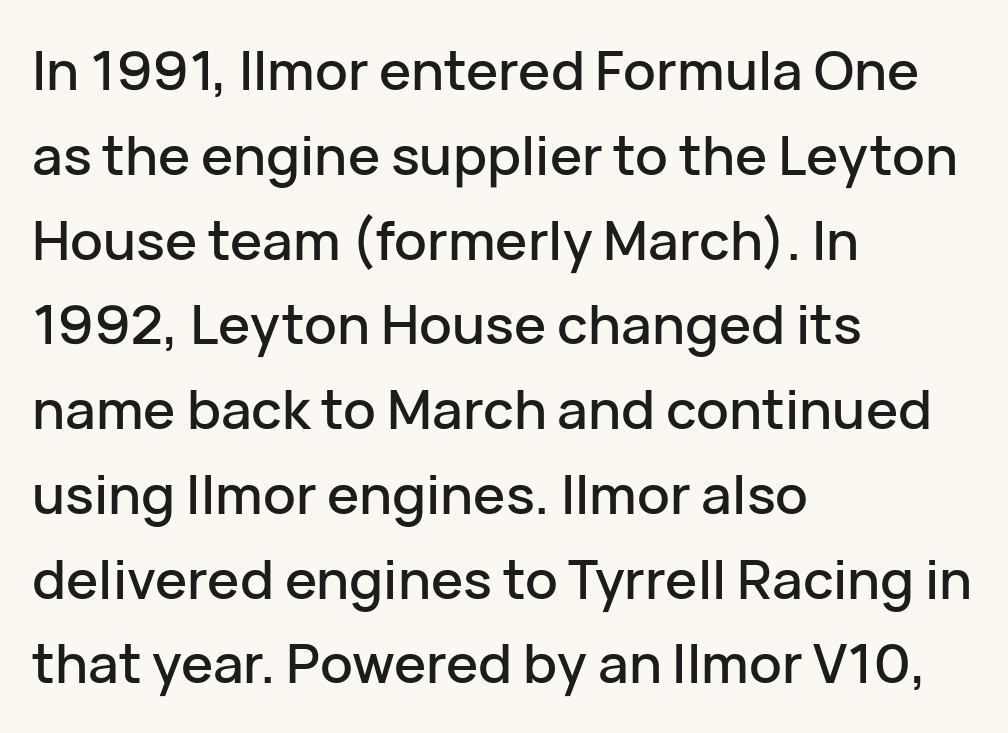
Notice how the passage keeps a crisp vertical edge on the left only. The type sits square on the baseline with zero lean. A bare baseline throughout the passage. Are there feet on the stems? There aren't — it's a sans.
